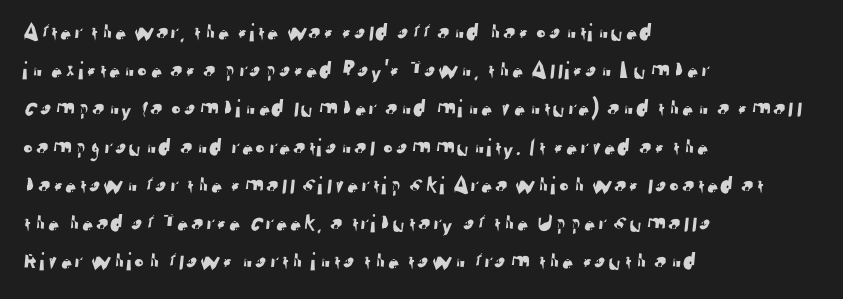
{"underline": "no", "align": "left", "line_spacing": "normal", "line_spacing_ratio": 1.47, "letter_spacing": "normal", "letter_spacing_em": 0.0, "glyph_px": 26}
